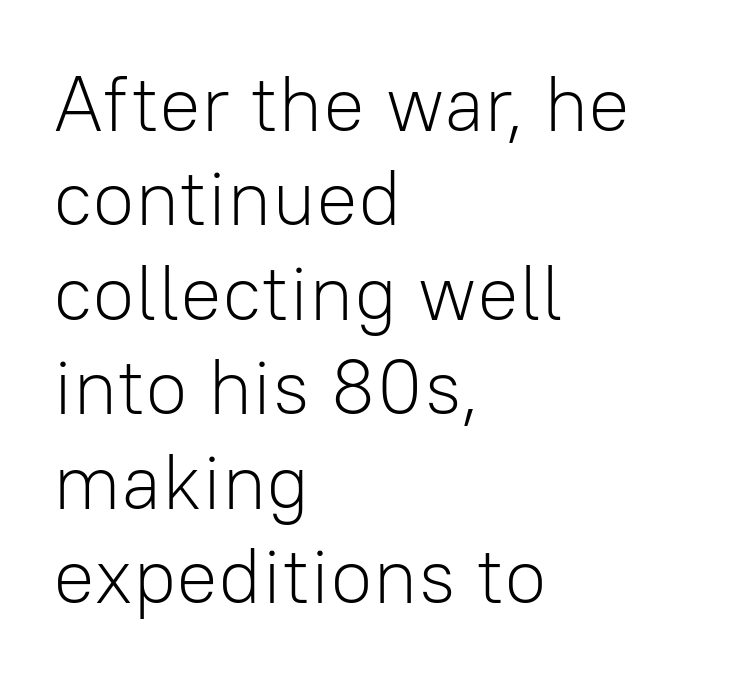
The image shows 78 px light sans-serif type, upright; set left-aligned, line spacing 1.21x, normal letter spacing, not underlined; low stroke contrast and a medium x-height.
